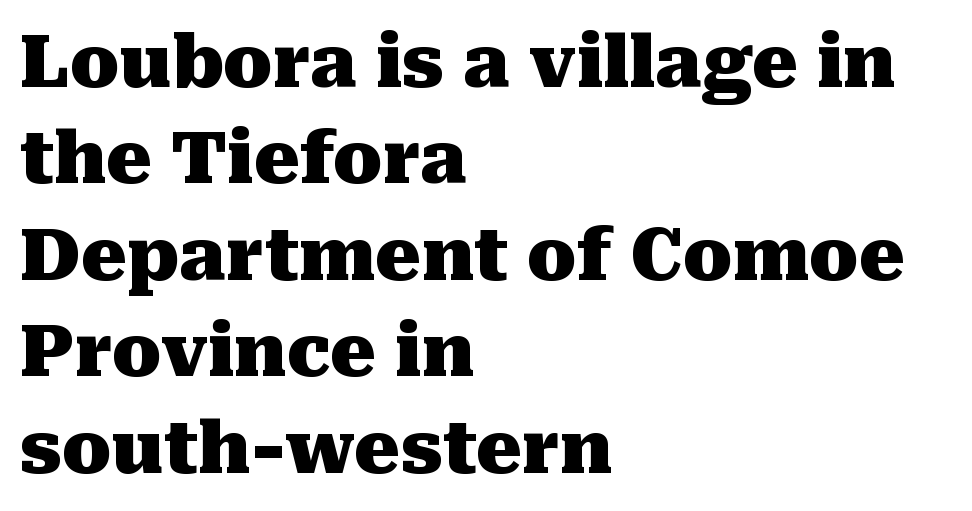
Check where the strokes stop: tiny serifs finish them off. These lines are rendered in a variable-pitch font. The setting favours the left margin, as ordinary paragraphs usually do. The letters stand upright; this is a roman face. Successive baselines arrive at the customary interval. Has an underline been added? It has not.
